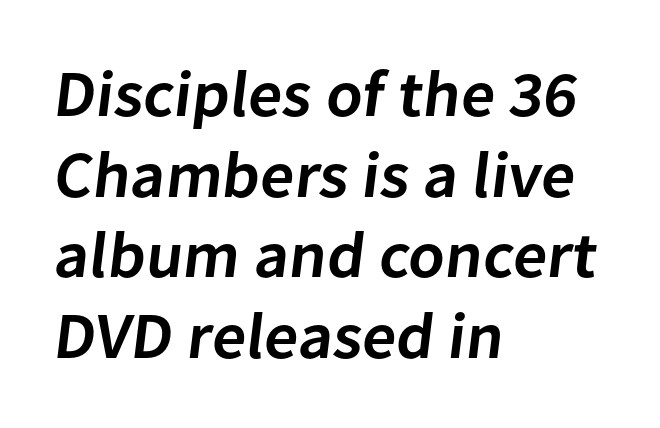
{"serif": "no", "bold": "semi", "weight": "semibold", "width": "normal", "stroke_contrast": "low", "x_height": "medium", "monospaced": "no", "underline": "no", "align": "left", "line_spacing_ratio": 1.24, "letter_spacing": "normal", "letter_spacing_em": 0.0, "glyph_px": 65}
